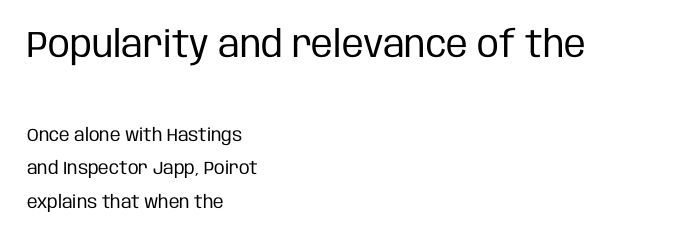
The passage is arranged the way most books set body copy — flush left. Every character sits straight up, as roman type does. Is the letter spacing exaggerated? No — it looks like the ordinary default. The passage shown begins with its larger block and ends with its smaller one. The type family on display is of the sans-serif kind.
